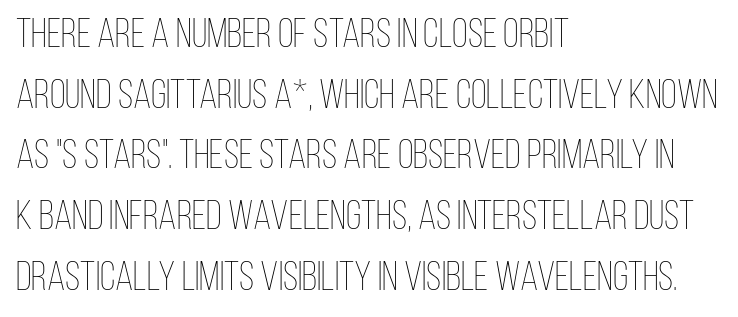
Q: Is the text bold? A: No.
Q: Is the text italic (slanted)? A: No, it is upright.
Q: Is the text underlined? A: No.
Q: How is the paragraph aligned? A: Left-aligned.
Q: Is the spacing between letters normal or unusually wide? A: Normal.
Q: Is the spacing between lines tight, normal or loose? A: Normal.
Q: Width (condensed, normal, or wide)? A: Condensed.
Q: Stroke contrast? A: Low.
Q: x-height? A: Large.
Q: Monospaced? A: No.
